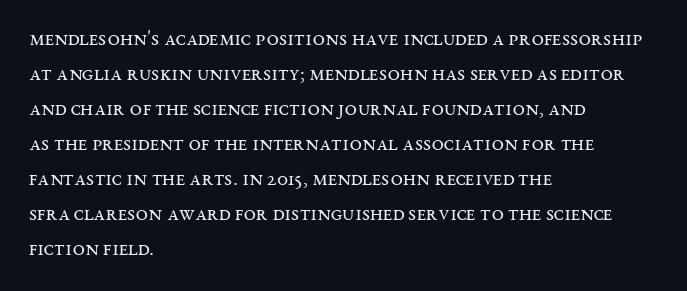
{"italic": "no", "bold": "no", "underline": "no", "align": "left", "line_spacing": "normal", "line_spacing_ratio": 1.59, "letter_spacing": "normal", "letter_spacing_em": 0.0, "glyph_px": 22}
